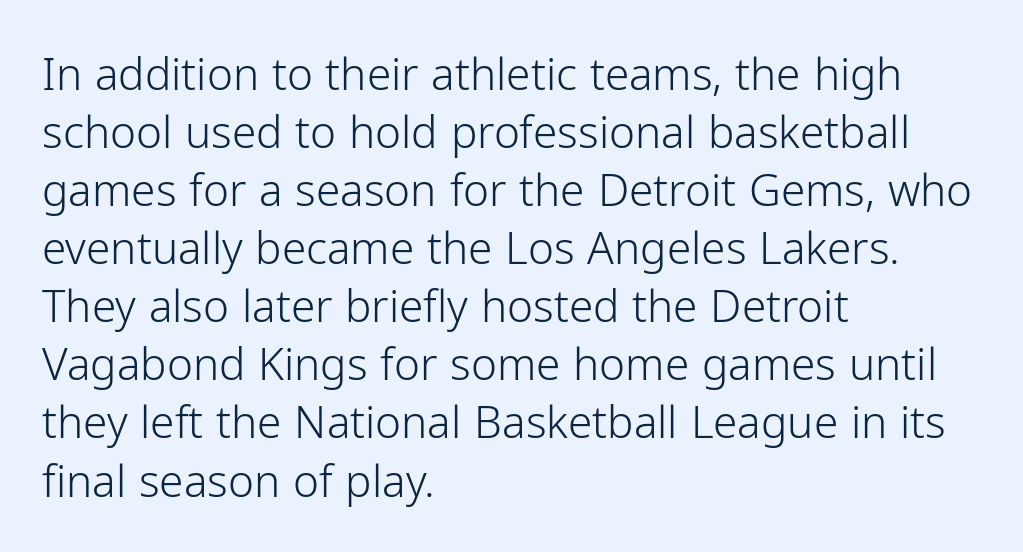
Proportional: the letters do not fall into vertical columns. The leading is moderate, giving the passage an even texture. Is the stroke heavy? The answer is a plain regular-or-lighter. The type is set solid horizontally, with unmodified tracking. Type without underlining.
